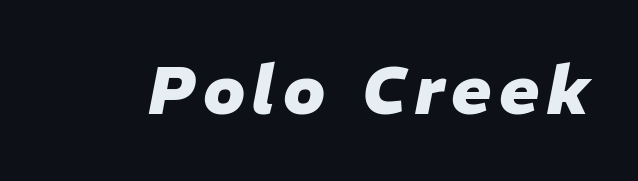
The image shows 67 px heavy type, italic (leaning right); set not underlined; low stroke contrast and a medium x-height.
